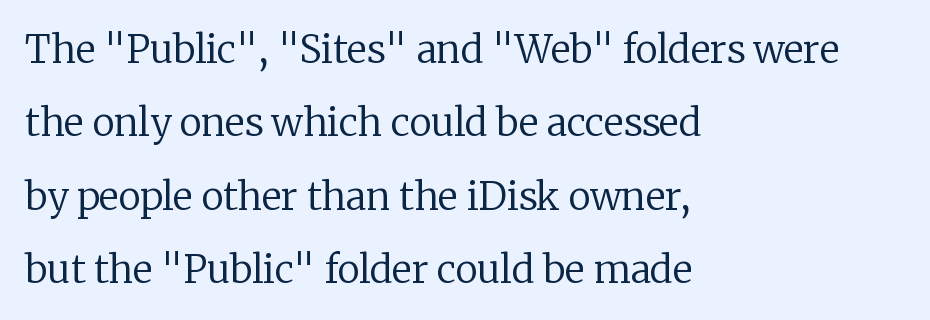
All the whitespace from short lines collects on the right. Each word holds together tightly as a unit, with standard inter-letter gaps. Do the characters align in a grid? No, the font is proportional. What's the leading like? Stretched, with rows far apart. This rendering employs a face with finishing strokes, i.e., a serif.
